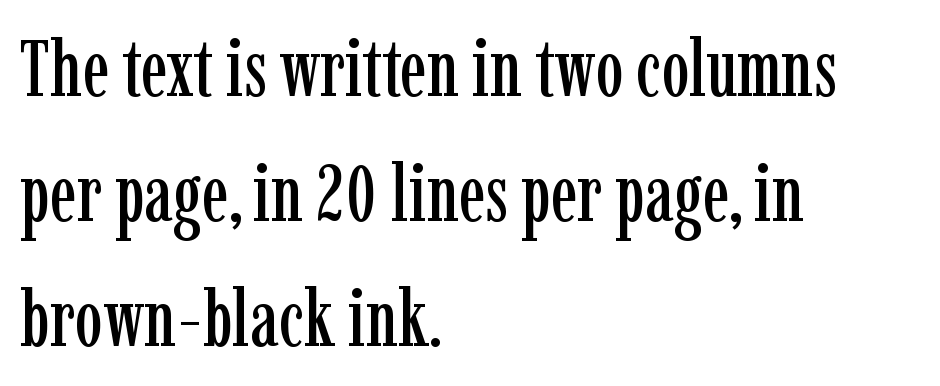
Words appear dense and cohesive because spacing is normal. Plain, unruled lines of type. Looks like regular typesetting: each glyph gets only the width it needs. Leftover space on each line is placed entirely after the last word. Compared with typical paragraphs, the rows here are spaced about the same.
